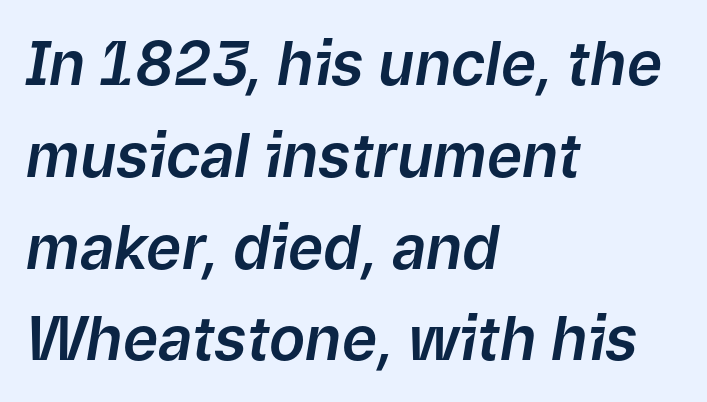
The image shows 60 px text type, italic (leaning right); set left-aligned, normal line spacing (1.53x), normal letter spacing, not underlined; low stroke contrast and a medium x-height.
